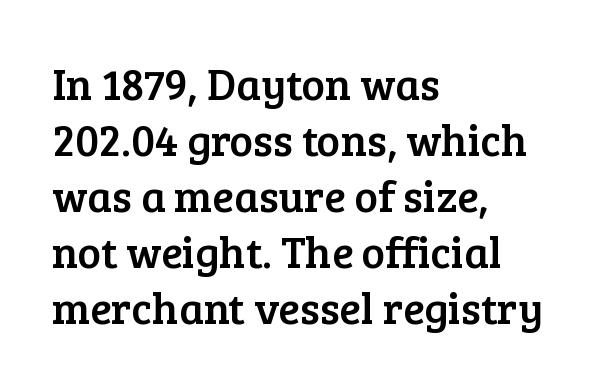
The image shows 44 px serif type, upright; set left-aligned, normal line spacing (1.27x), normal letter spacing, not underlined; low stroke contrast and a medium x-height.
